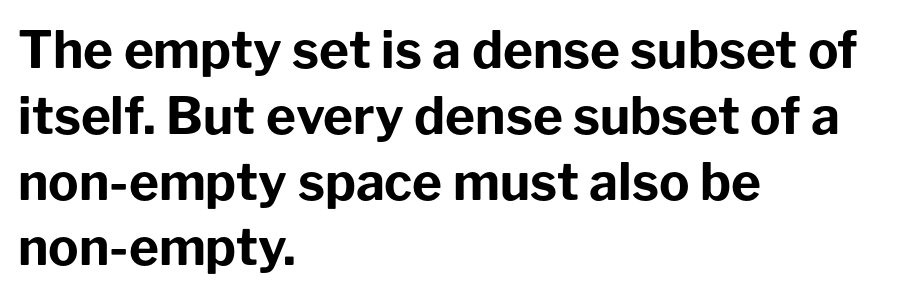
{"serif": "no", "italic": "no", "bold": "yes", "weight": "bold", "width": "normal", "stroke_contrast": "low", "x_height": "medium", "monospaced": "no", "underline": "no", "align": "left", "line_spacing": "normal", "line_spacing_ratio": 1.29, "letter_spacing": "normal", "letter_spacing_em": 0.0, "glyph_px": 51}
